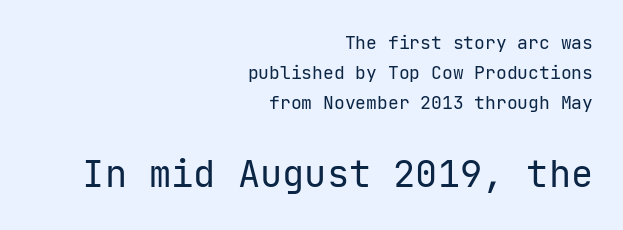
Line endings align vertically; line beginnings do not. The type family on display is of the sans-serif kind. Top chunk: small. Bottom chunk: large. Unmarked baselines from the first word to the last. Notice how descenders clear the ascenders below comfortably — that's standard leading.
